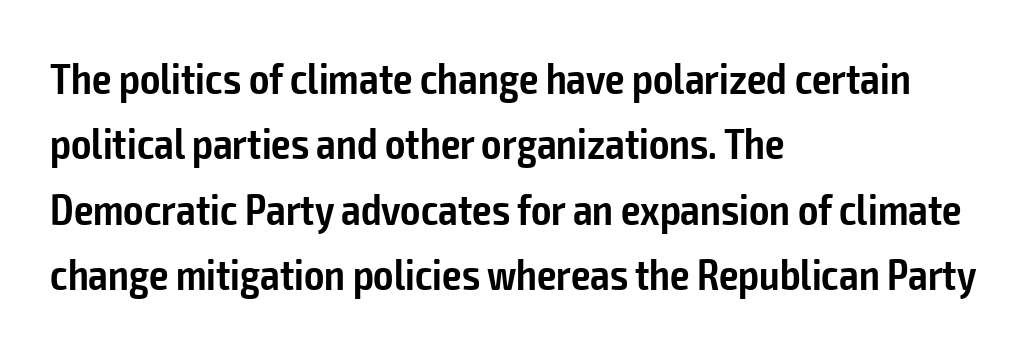
The image shows 43 px semibold, condensed sans-serif type, upright; set left-aligned, normal line spacing (1.52x), normal letter spacing, not underlined; low stroke contrast and a medium x-height.
